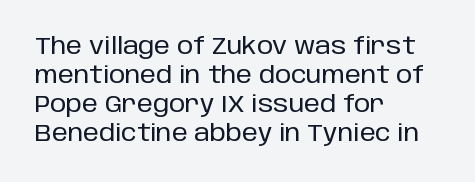
{"italic": "no", "underline": "no", "align": "left", "line_spacing": "normal", "line_spacing_ratio": 1.26, "letter_spacing": "normal", "letter_spacing_em": 0.0, "glyph_px": 23}
